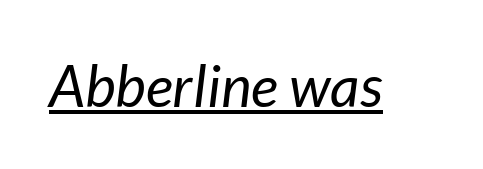
Nothing unusual about the tracking: characters are spaced as the font intends. The strokes are not fattened; the text isn't bold. Underlined type. If you drew a line through each stem, it would be angled.
